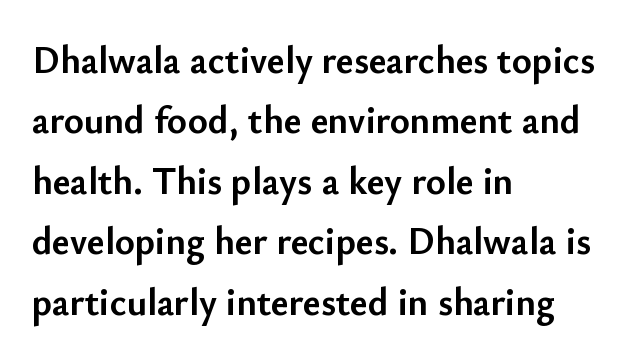
{"serif": "no", "italic": "no", "bold": "yes", "weight": "semibold", "width": "normal", "stroke_contrast": "low", "x_height": "small", "monospaced": "no", "underline": "no", "align": "left", "line_spacing": "normal", "line_spacing_ratio": 1.59, "letter_spacing": "normal", "letter_spacing_em": 0.0, "glyph_px": 38}
